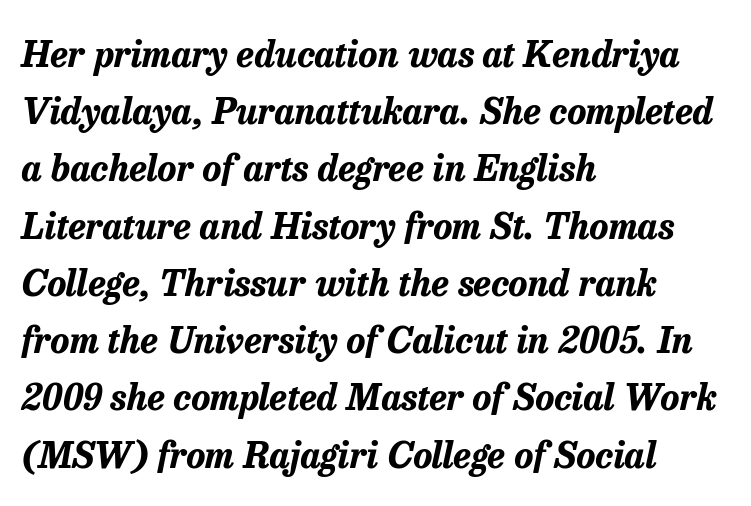
{"italic": "yes", "lean": "right", "slant_degrees": 13, "bold": "yes", "weight": "bold", "width": "normal", "stroke_contrast": "low", "x_height": "medium", "monospaced": "no", "underline": "no", "align": "left", "line_spacing": "normal", "line_spacing_ratio": 1.59, "letter_spacing": "normal", "letter_spacing_em": 0.0, "glyph_px": 36}
